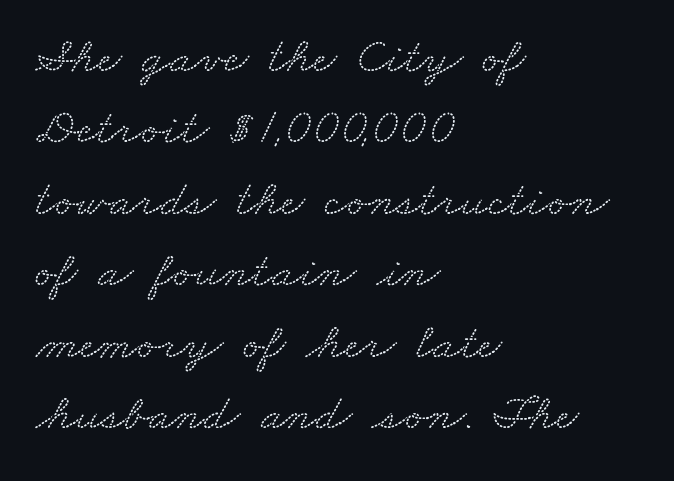
These lines keep a tight, regular rhythm from letter to letter. The passage shown stacks its lines at a standard gap. Letters rest on an invisible, unmarked baseline. Letterform terminals end in serifs throughout the passage.
